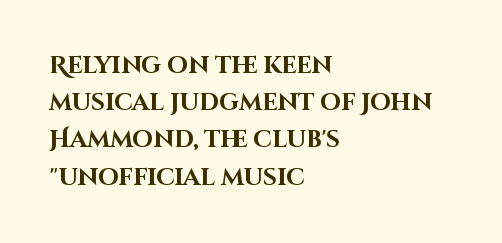
The passage shown has conventional tracking throughout. Underline: absent. The lines in this sample share a left origin and differ only in where they stop. These lines carry a lot of weight — the face is fully bold. Leading: standard. Characters remain perfectly vertical along every line.
